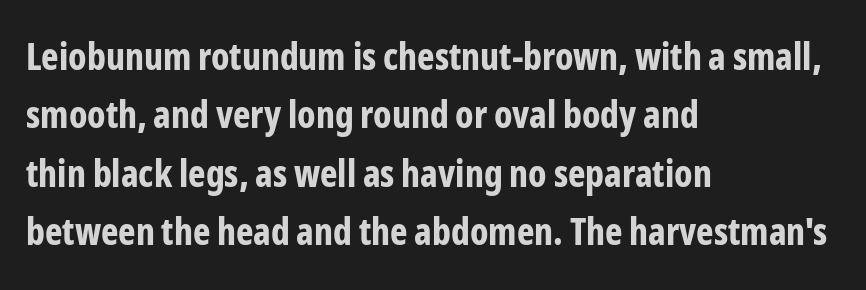
{"serif": "no", "italic": "no", "bold": "yes", "weight": "bold", "width": "condensed", "stroke_contrast": "low", "x_height": "medium", "monospaced": "no", "underline": "no", "align": "left", "line_spacing": "normal", "line_spacing_ratio": 1.58, "letter_spacing": "normal", "letter_spacing_em": 0.0, "glyph_px": 37}
